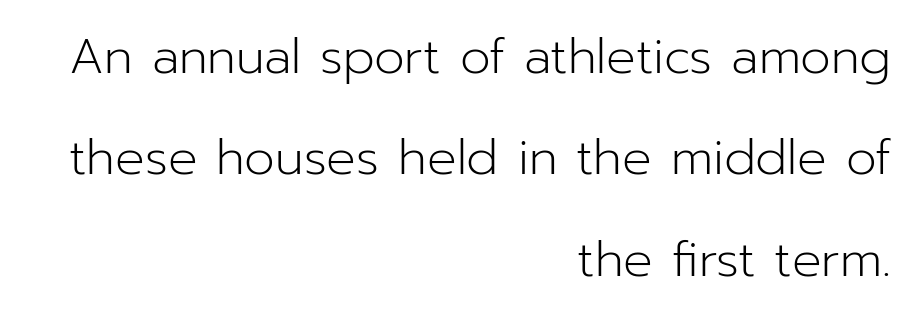
{"serif": "no", "italic": "no", "bold": "no", "weight": "light", "width": "normal", "stroke_contrast": "low", "x_height": "medium", "monospaced": "no", "underline": "no", "align": "right", "line_spacing": "loose", "line_spacing_ratio": 2.07, "letter_spacing": "normal", "letter_spacing_em": 0.0, "glyph_px": 49}
